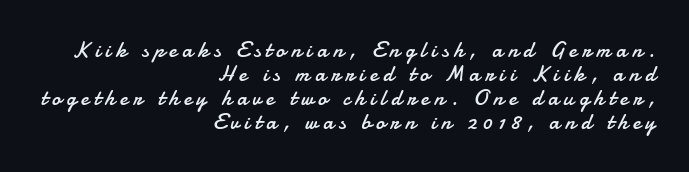
Whoever set this chose condensed vertical rhythm over breathing room. The tracking jumps out immediately: characters are airy and widely separated. In CSS terms this would be text-align: right. The space directly below the letters is spotless. Summary of weight: not heavy and not bold.
